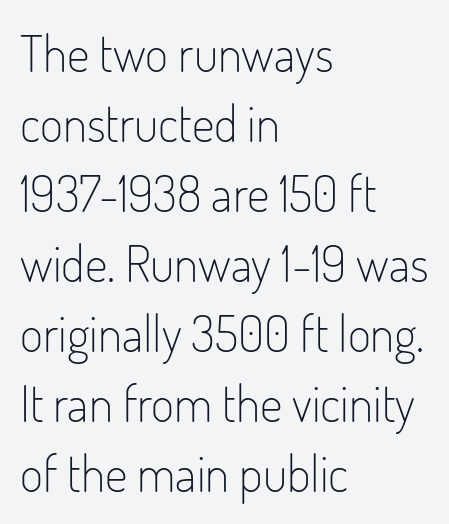
Q: Is the text bold? A: No.
Q: Is the text italic (slanted)? A: No, it is upright.
Q: Is the typeface a serif or a sans-serif typeface? A: Sans-serif.
Q: Is the text underlined? A: No.
Q: How is the paragraph aligned? A: Left-aligned.
Q: Is the spacing between letters normal or unusually wide? A: Normal.
Q: Is the spacing between lines tight, normal or loose? A: Normal.
Q: Width (condensed, normal, or wide)? A: Condensed.
Q: Stroke contrast? A: Low.
Q: x-height? A: Small.
Q: Monospaced? A: No.
